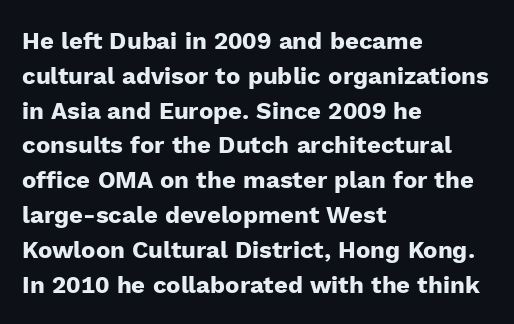
{"italic": "no", "bold": "yes", "underline": "no", "align": "left", "line_spacing": "normal", "line_spacing_ratio": 1.45, "letter_spacing": "normal", "letter_spacing_em": 0.0, "glyph_px": 24}
